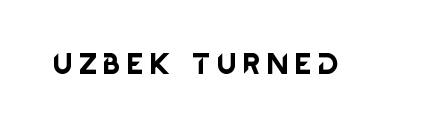
{"italic": "no", "underline": "no", "letter_spacing": "wide", "letter_spacing_em": 0.42, "glyph_px": 21}
